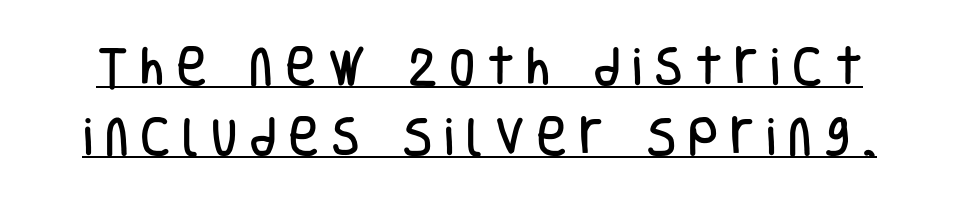
The image shows 42 px condensed sans-serif type, upright; set normal line spacing (1.67x), unusually wide letter spacing (+0.28 em), underlined; low stroke contrast and a large x-height.
